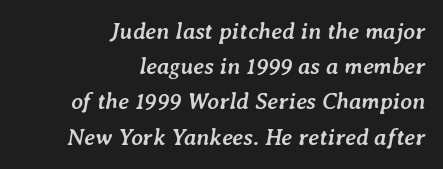
Q: Is the text bold? A: Yes.
Q: Is the text italic (slanted)? A: Yes, it leans right by about 7 degrees.
Q: Is the text underlined? A: No.
Q: How is the paragraph aligned? A: Right-aligned.
Q: Is the spacing between letters normal or unusually wide? A: Normal.
Q: Is the spacing between lines tight, normal or loose? A: Normal.
